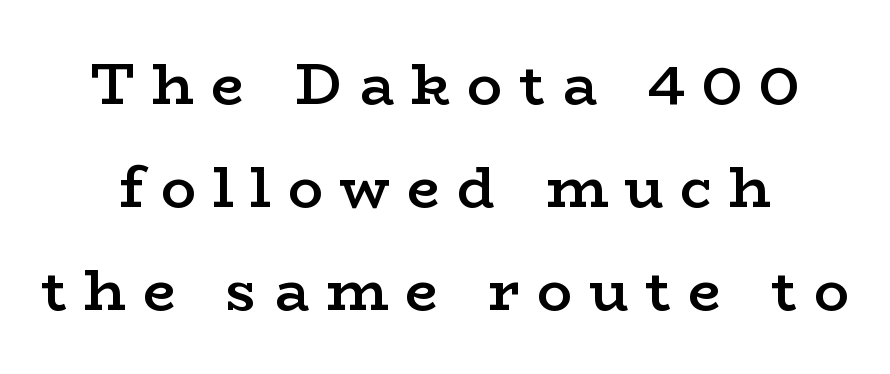
{"serif": "yes", "italic": "no", "bold": "semi", "weight": "semibold", "width": "wide", "stroke_contrast": "low", "x_height": "medium", "monospaced": "no", "underline": "no", "line_spacing_ratio": 1.78, "letter_spacing": "wide", "letter_spacing_em": 0.29, "glyph_px": 58}
